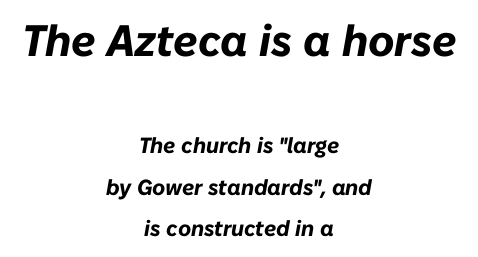
The image shows 44 px bold type, italic (leaning right); set centered, line spacing 1.87x, normal letter spacing, not underlined; the first (top) block is 2.0x larger; low stroke contrast and a medium x-height.
